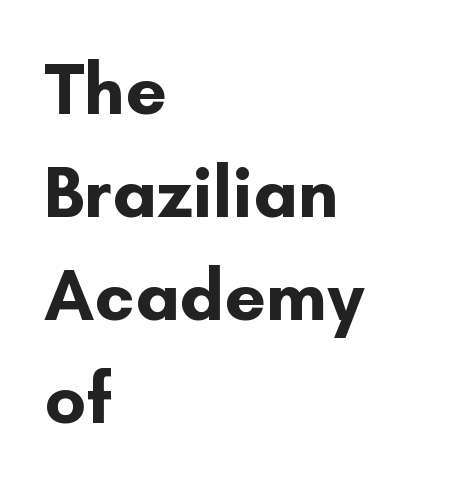
Q: Is the text bold? A: Yes.
Q: Is the text italic (slanted)? A: No, it is upright.
Q: Is the typeface a serif or a sans-serif typeface? A: Sans-serif.
Q: Is the text underlined? A: No.
Q: How is the paragraph aligned? A: Left-aligned.
Q: Is the spacing between letters normal or unusually wide? A: Normal.
Q: Is the spacing between lines tight, normal or loose? A: Normal.
Q: Width (condensed, normal, or wide)? A: Normal.
Q: Stroke contrast? A: Low.
Q: x-height? A: Small.
Q: Monospaced? A: No.
